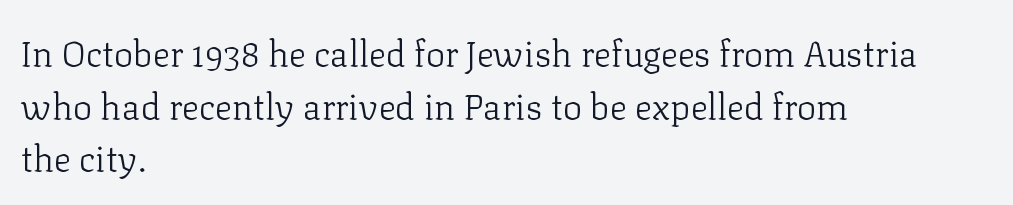
The image shows 36 px light serif type, upright; set left-aligned, normal line spacing (1.46x), normal letter spacing, not underlined; low stroke contrast and a medium x-height.
